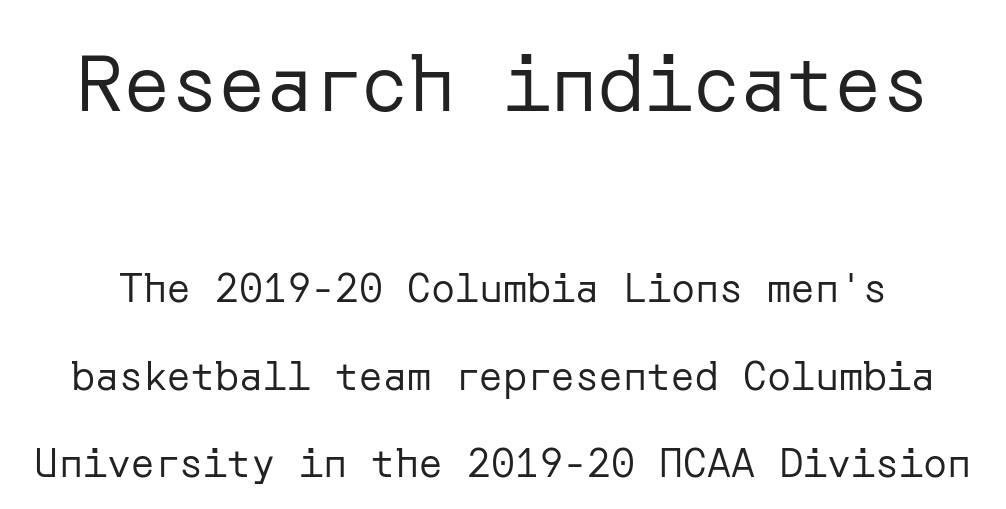
{"serif": "no", "italic": "no", "bold": "no", "weight": "regular", "width": "normal", "stroke_contrast": "low", "x_height": "medium", "underline": "no", "line_spacing": "loose", "line_spacing_ratio": 2.19, "letter_spacing": "normal", "letter_spacing_em": 0.0, "larger_block": "first", "size_ratio": 1.98, "glyph_px": 79}
